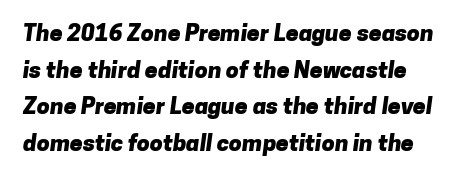
Q: Is the text bold? A: Yes.
Q: Is the text underlined? A: No.
Q: How is the paragraph aligned? A: Left-aligned.
Q: Is the spacing between letters normal or unusually wide? A: Normal.
Q: Is the spacing between lines tight, normal or loose? A: Normal.
